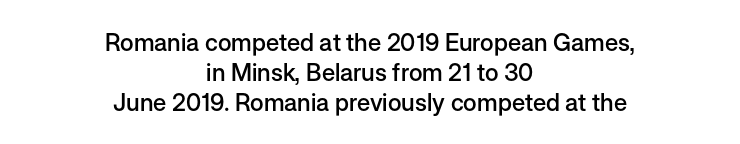
The image shows 24 px text type, upright; set centered, normal line spacing (1.25x), normal letter spacing, not underlined.
